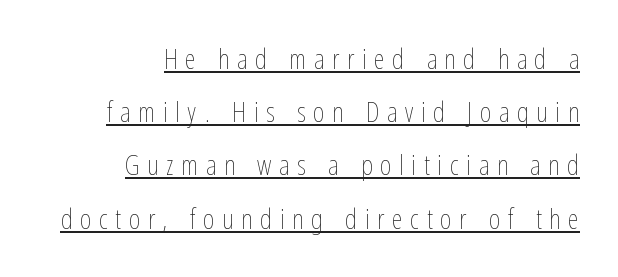
The image shows 28 px thin, condensed type, upright; set right-aligned, loose line spacing (1.9x), unusually wide letter spacing (+0.27 em), underlined; low stroke contrast and a medium x-height.
